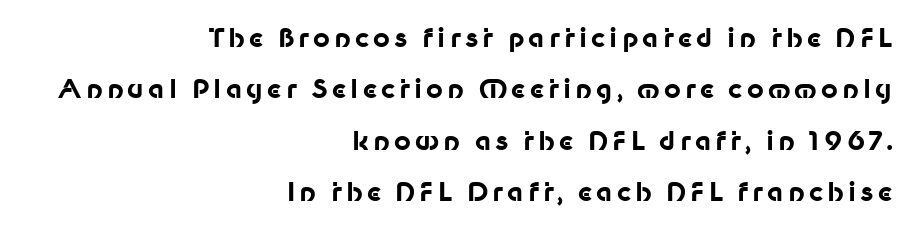
{"italic": "no", "bold": "yes", "underline": "no", "align": "right", "line_spacing": "loose", "line_spacing_ratio": 1.98, "glyph_px": 26}
